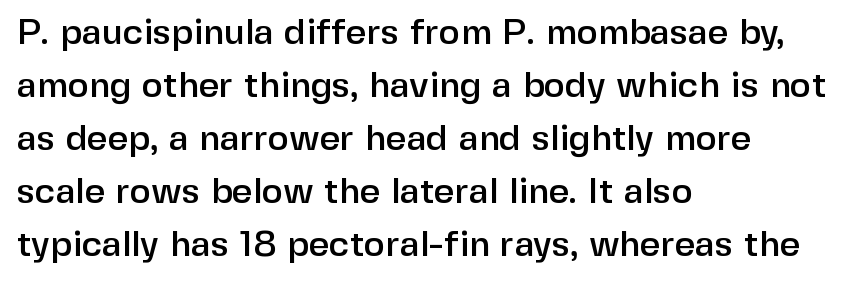
Normally led — the rows are evenly, conventionally spaced. Is this a fixed-width face? No — the glyphs have proportional, varying widths. Left-aligned paragraph, ragged on the right. The letters carry no serifs — their stems end cleanly without finishing strokes. Standard letterfit; no display-style spreading of the glyphs. It's the straight-up-and-down kind of type.
